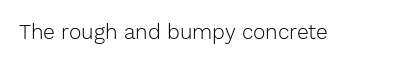
{"italic": "no", "bold": "no", "underline": "no", "letter_spacing": "normal", "letter_spacing_em": 0.0, "glyph_px": 21}
